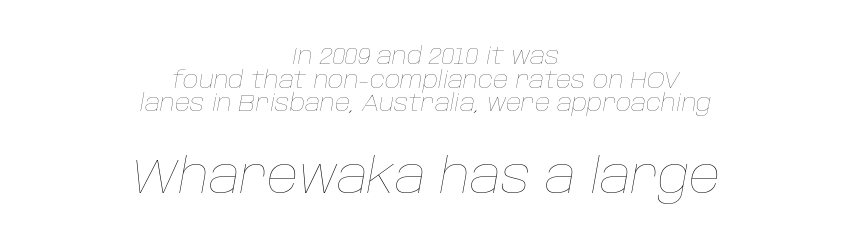
Does extra space separate the letters? No, they use regular spacing. Which margin do the lines hug? Neither — every line sits in the middle. This reads as an unemphasized weight, regular at the heaviest. In this sample the second text group is rendered at the bigger scale. Style check: oblique.
